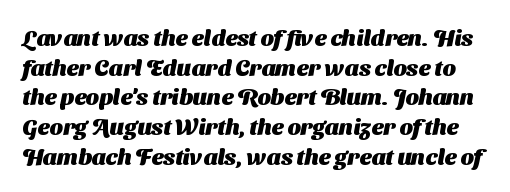
The image shows 23 px bold type; set normal line spacing (1.29x), normal letter spacing, not underlined.
